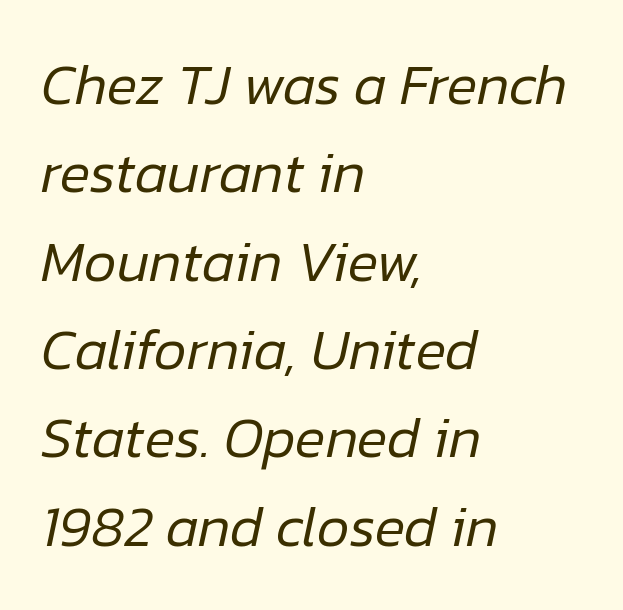
{"italic": "yes", "lean": "right", "slant_degrees": 12, "bold": "no", "weight": "regular", "width": "normal", "stroke_contrast": "low", "x_height": "medium", "monospaced": "no", "underline": "no", "align": "left", "line_spacing": "normal", "line_spacing_ratio": 1.55, "letter_spacing": "normal", "letter_spacing_em": 0.0, "glyph_px": 57}
